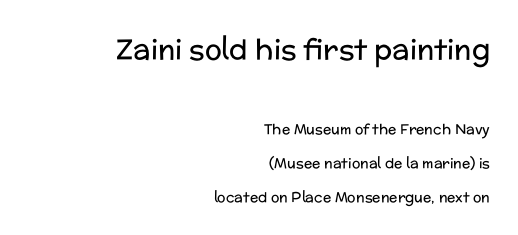
The image shows 28 px regular-weight sans-serif type, upright; set right-aligned, loose line spacing (2.42x), normal letter spacing, not underlined; the first (top) block is 2.0x larger; low stroke contrast and a medium x-height.
